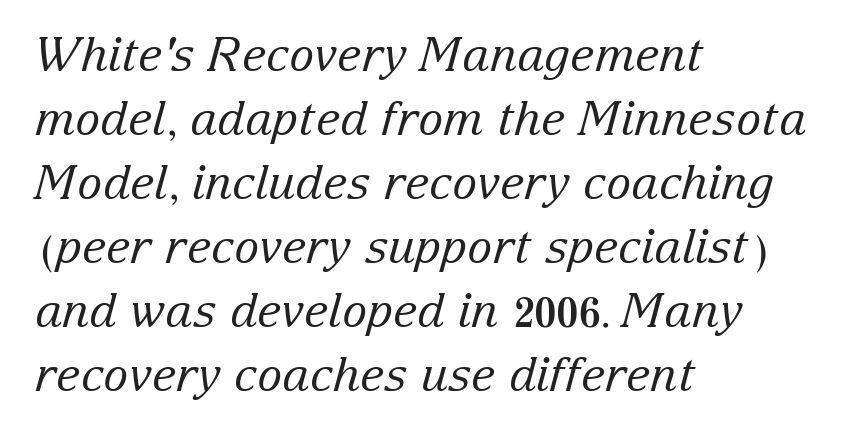
Nobody touched the tracking dial on this one. The strokes are not fattened; the text isn't bold. Layout note: lines flush left. Slanted lettering throughout. Proportional: the letters do not fall into vertical columns.
